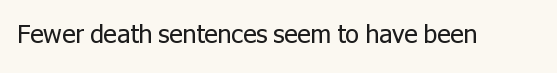
The image shows 25 px text type, upright; set normal letter spacing, not underlined.
